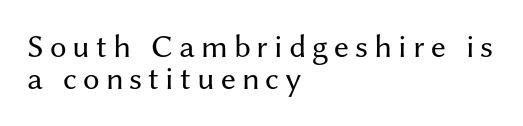
{"serif": "no", "italic": "no", "bold": "no", "weight": "regular", "width": "normal", "stroke_contrast": "medium", "x_height": "medium", "monospaced": "no", "underline": "no", "align": "left", "line_spacing": "tight", "line_spacing_ratio": 0.98, "glyph_px": 33}
